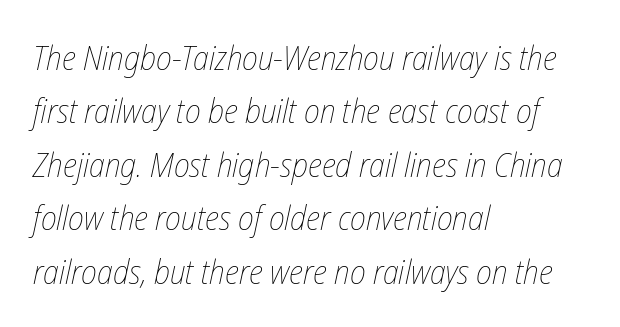
{"italic": "yes", "lean": "right", "slant_degrees": 12, "bold": "no", "weight": "thin", "width": "condensed", "stroke_contrast": "low", "x_height": "medium", "monospaced": "no", "underline": "no", "align": "left", "line_spacing": "normal", "line_spacing_ratio": 1.57, "letter_spacing": "normal", "letter_spacing_em": 0.0, "glyph_px": 34}
